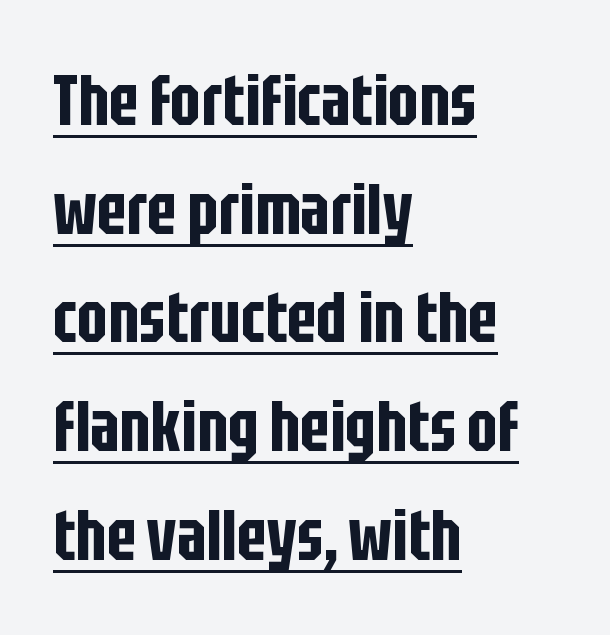
This is roman type, the default non-slanted kind. Each letter keeps its own natural width here, so spacing adapts to shape. Note: no serifs on the glyphs. Evenly set lines give the paragraph a standard silhouette. Beneath each row of characters lies a ruled line. Spacing between characters is what you'd get straight out of the box.
